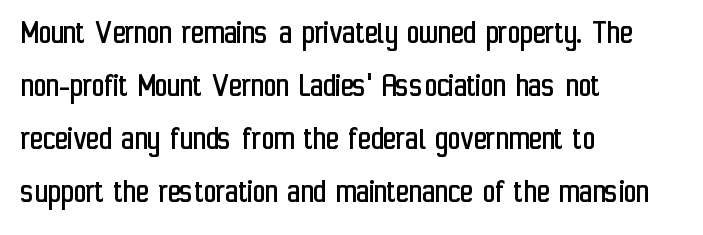
{"serif": "no", "italic": "no", "bold": "no", "weight": "regular", "width": "condensed", "stroke_contrast": "low", "x_height": "medium", "monospaced": "no", "underline": "no", "align": "left", "line_spacing": "normal", "line_spacing_ratio": 1.51, "letter_spacing": "normal", "letter_spacing_em": 0.0, "glyph_px": 35}
